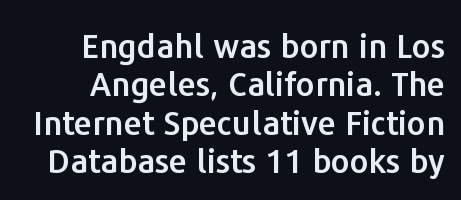
The image shows 33 px sans-serif type, upright; set right-aligned, line spacing 1.16x, normal letter spacing, not underlined; low stroke contrast and a medium x-height.
